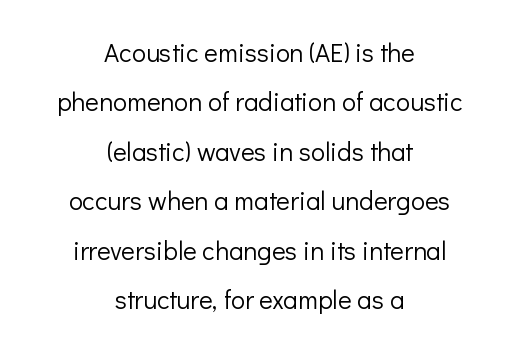
Q: Is the text bold? A: No.
Q: Is the text italic (slanted)? A: No, it is upright.
Q: Is the text underlined? A: No.
Q: How is the paragraph aligned? A: Centered.
Q: Is the spacing between letters normal or unusually wide? A: Normal.
Q: Is the spacing between lines tight, normal or loose? A: Loose.
